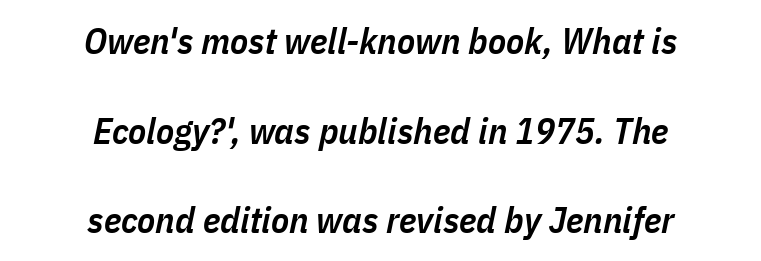
The image shows 37 px semibold, condensed type, italic (leaning right); set centered, loose line spacing (2.42x), normal letter spacing, not underlined; low stroke contrast and a medium x-height.
